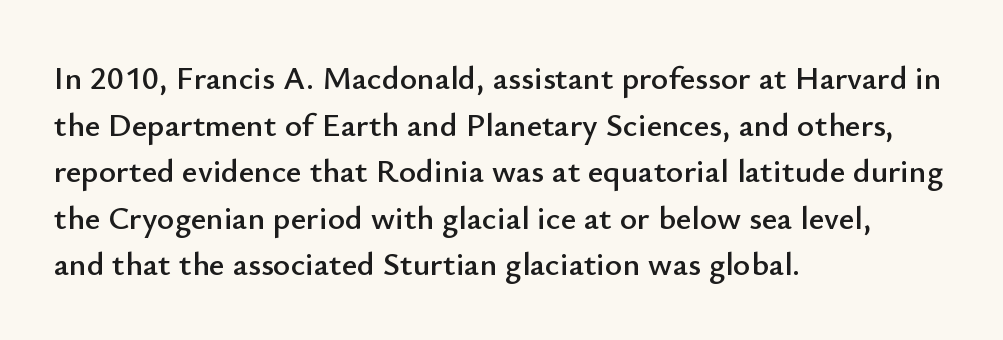
Type style note: lacks serifs. The zone under the glyphs is completely vacant. Notice how the passage keeps a crisp vertical edge on the left only. The line texture is even and compact thanks to regular tracking. Does the lettering tilt? It doesn't — this is upright.
